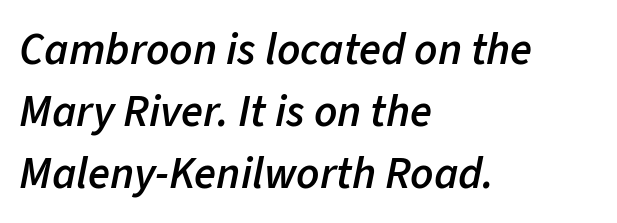
What stands out about the letter spacing? Nothing — it is the standard amount. Think of a printed novel: that variable character pitch is what you see here. These words are printed semibold, heavier than regular yet not bold. Rendered with sloped, italic letterforms. The text block is weighted toward the left margin, trailing off unevenly rightward. The vertical gap from one line to the next is medium.
